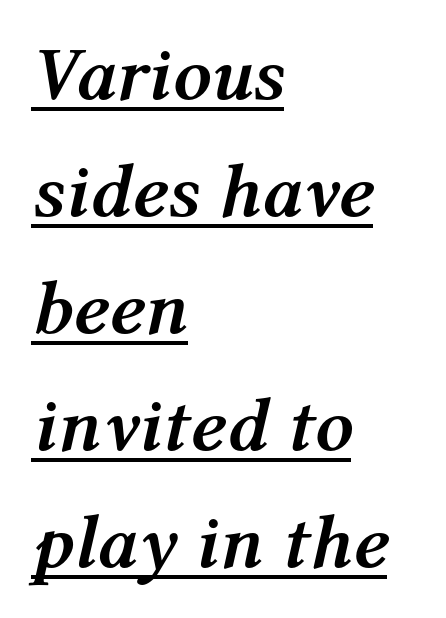
{"italic": "yes", "lean": "right", "slant_degrees": 12, "bold": "yes", "weight": "semibold", "width": "normal", "stroke_contrast": "medium", "x_height": "medium", "monospaced": "no", "underline": "yes", "align": "left", "line_spacing": "normal", "line_spacing_ratio": 1.54, "letter_spacing": "normal", "letter_spacing_em": 0.0, "glyph_px": 76}
